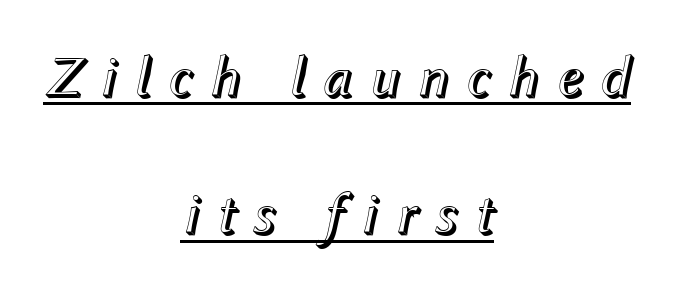
{"italic": "yes", "lean": "right", "slant_degrees": 12, "width": "normal", "x_height": "medium", "monospaced": "no", "underline": "yes", "align": "center", "line_spacing": "loose", "line_spacing_ratio": 2.37, "letter_spacing": "wide", "letter_spacing_em": 0.27, "glyph_px": 58}
